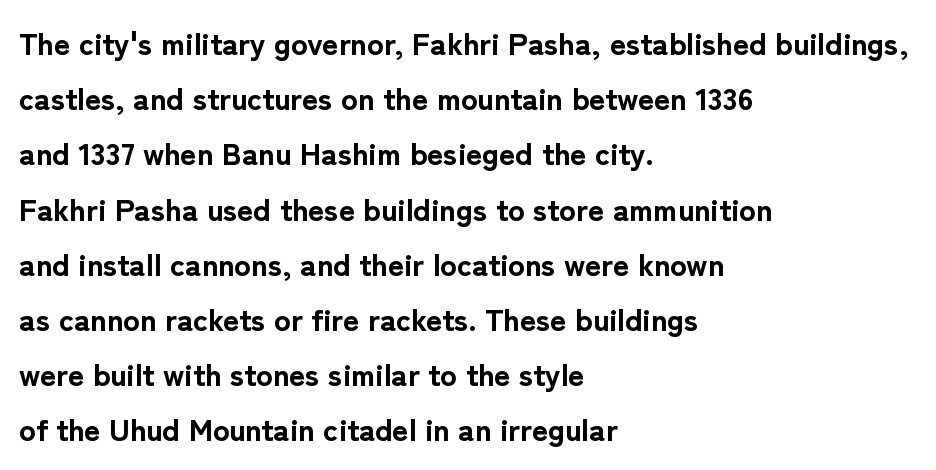
Q: Is the text bold? A: Yes.
Q: Is the text italic (slanted)? A: No, it is upright.
Q: Is the typeface a serif or a sans-serif typeface? A: Sans-serif.
Q: Is the text underlined? A: No.
Q: How is the paragraph aligned? A: Left-aligned.
Q: Is the spacing between letters normal or unusually wide? A: Normal.
Q: Width (condensed, normal, or wide)? A: Normal.
Q: Stroke contrast? A: Low.
Q: x-height? A: Medium.
Q: Monospaced? A: No.
